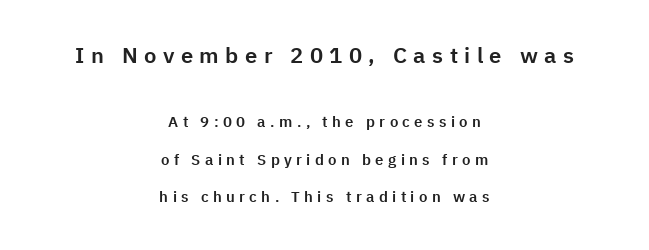
{"italic": "no", "underline": "no", "align": "center", "line_spacing": "loose", "line_spacing_ratio": 2.49, "letter_spacing": "wide", "letter_spacing_em": 0.29, "larger_block": "first", "size_ratio": 1.47, "glyph_px": 22}
